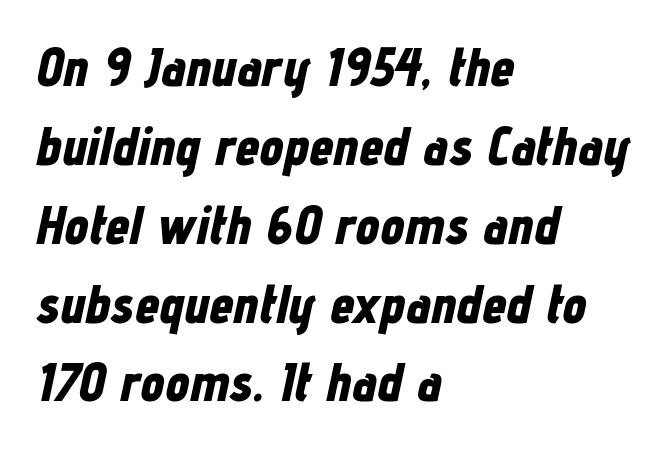
The image shows 54 px bold, condensed type, italic (leaning right); set left-aligned, normal line spacing (1.46x), normal letter spacing, not underlined; low stroke contrast and a medium x-height.
